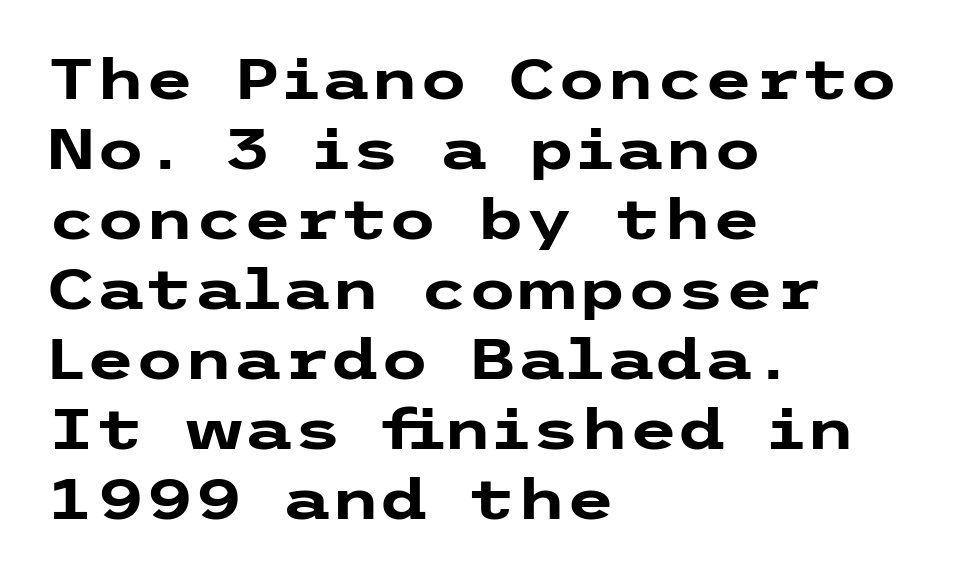
{"serif": "no", "italic": "no", "bold": "yes", "weight": "heavy", "width": "wide", "stroke_contrast": "low", "x_height": "medium", "underline": "no", "align": "left", "line_spacing": "normal", "line_spacing_ratio": 1.25, "letter_spacing": "normal", "letter_spacing_em": 0.0, "glyph_px": 56}
